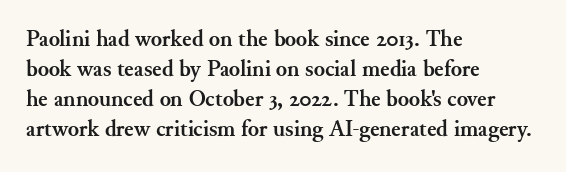
Designer's note — italics off, roman on. Clear beneath every line of the passage. Set as a true bold cut, around the 700 mark. How would I describe the line gaps? Plain and ordinary.
